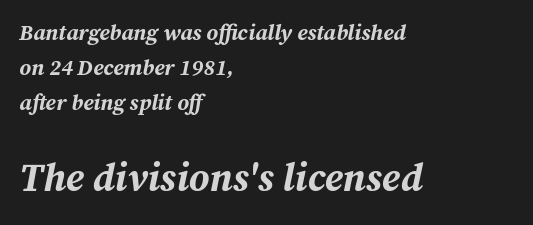
Q: Is the text bold? A: Yes.
Q: Is the text italic (slanted)? A: Yes, it leans right by about 12 degrees.
Q: Is the text underlined? A: No.
Q: How is the paragraph aligned? A: Left-aligned.
Q: Is the spacing between letters normal or unusually wide? A: Normal.
Q: Is the spacing between lines tight, normal or loose? A: Normal.
Q: Which block of text is set in a larger size, the first (top) or the second (bottom)? A: The second (bottom) one.
Q: Width (condensed, normal, or wide)? A: Normal.
Q: Stroke contrast? A: Medium.
Q: x-height? A: Medium.
Q: Monospaced? A: No.
